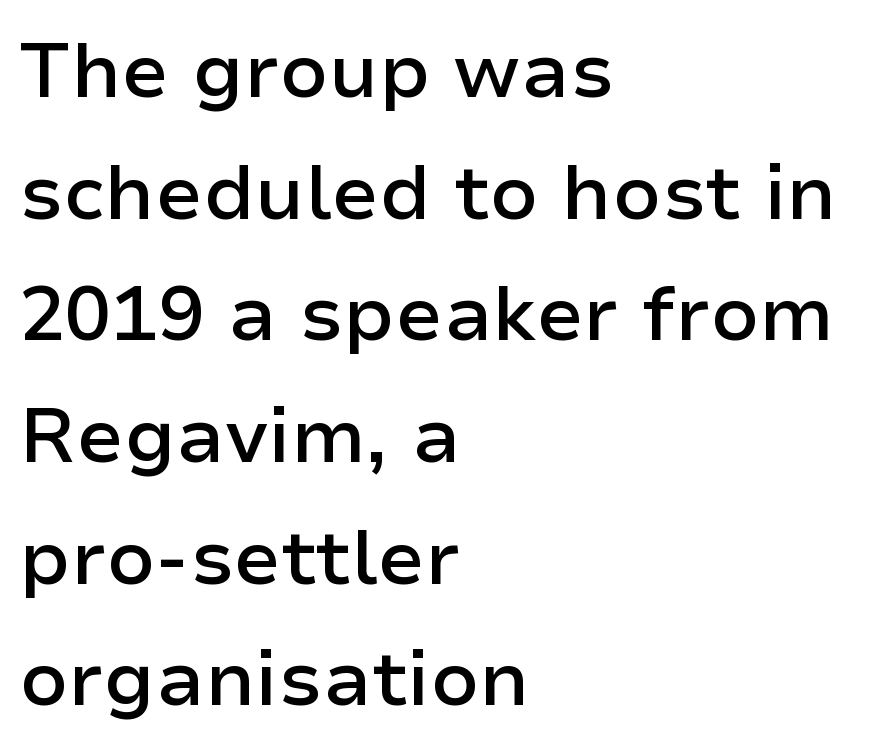
{"serif": "no", "italic": "no", "bold": "semi", "weight": "semibold", "width": "normal", "stroke_contrast": "low", "x_height": "medium", "monospaced": "no", "underline": "no", "align": "left", "line_spacing": "normal", "line_spacing_ratio": 1.58, "letter_spacing": "normal", "letter_spacing_em": 0.0, "glyph_px": 77}
